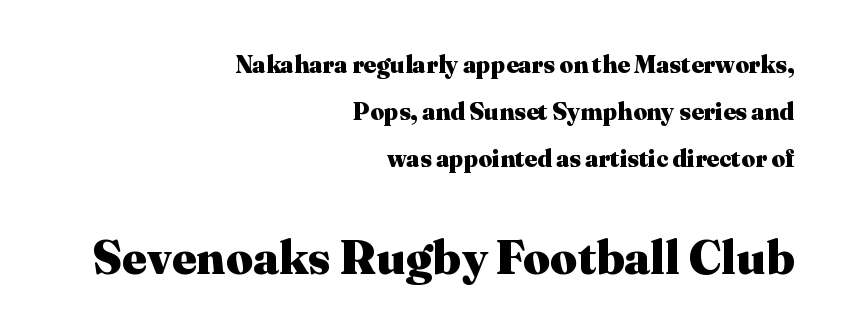
The image shows 47 px heavy serif type, upright; set right-aligned, loose line spacing (1.96x), normal letter spacing, not underlined; the second (bottom) block is 1.96x larger; medium stroke contrast and a medium x-height.
